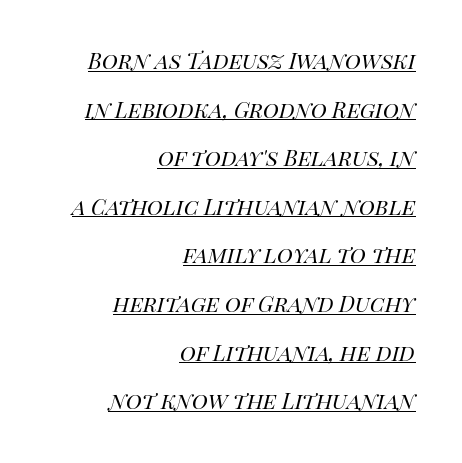
The image shows 27 px text type, italic (leaning right); set right-aligned, line spacing 1.8x, normal letter spacing, underlined.
